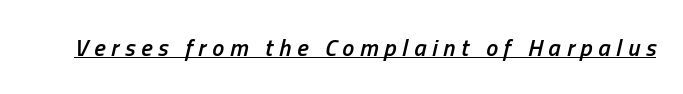
{"italic": "yes", "lean": "right", "slant_degrees": 13, "bold": "semi", "underline": "yes", "letter_spacing": "wide", "letter_spacing_em": 0.24, "glyph_px": 24}
